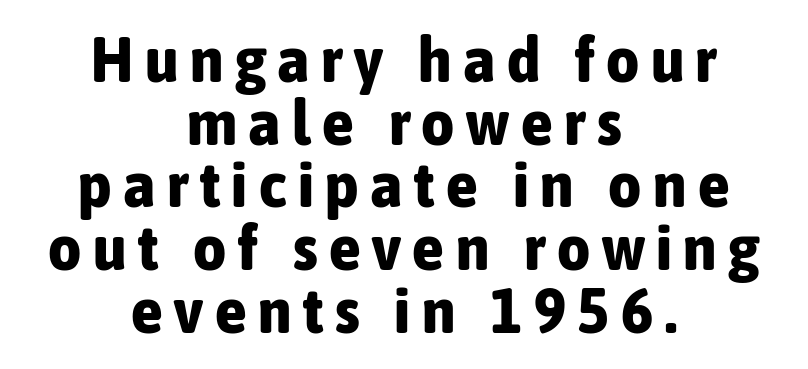
The image shows 64 px bold, condensed sans-serif type, upright; set centered, tight line spacing (0.98x), not underlined; low stroke contrast and a medium x-height.
